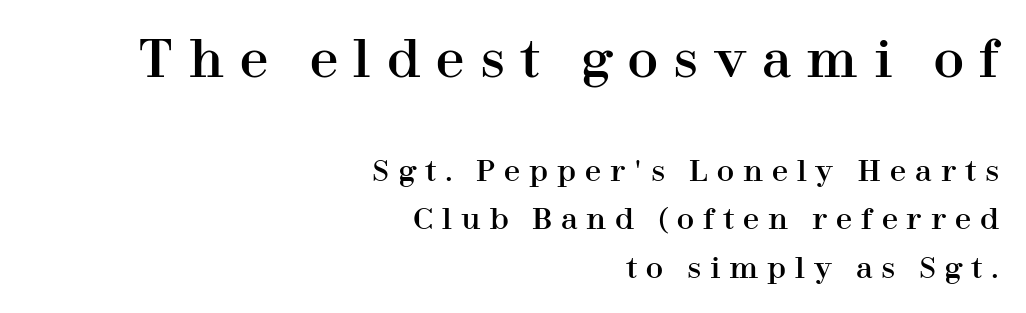
{"serif": "yes", "italic": "no", "width": "normal", "stroke_contrast": "high", "x_height": "medium", "monospaced": "no", "underline": "no", "align": "right", "line_spacing": "normal", "line_spacing_ratio": 1.67, "letter_spacing": "wide", "letter_spacing_em": 0.31, "larger_block": "first", "size_ratio": 1.76, "glyph_px": 51}
